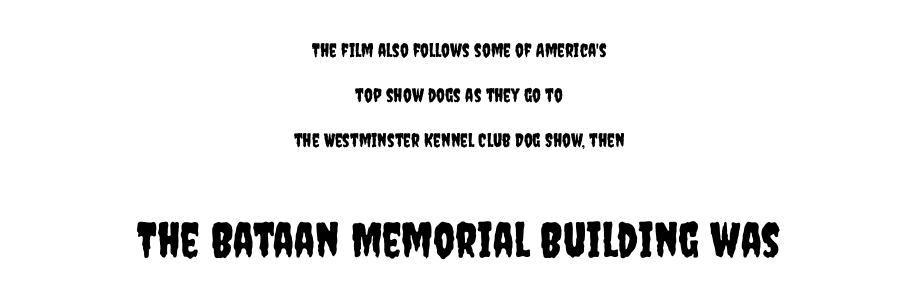
The image shows 48 px condensed sans-serif type, upright; set centered, loose line spacing (2.36x), normal letter spacing, not underlined; the second (bottom) block is 2.53x larger; low stroke contrast and a large x-height.
